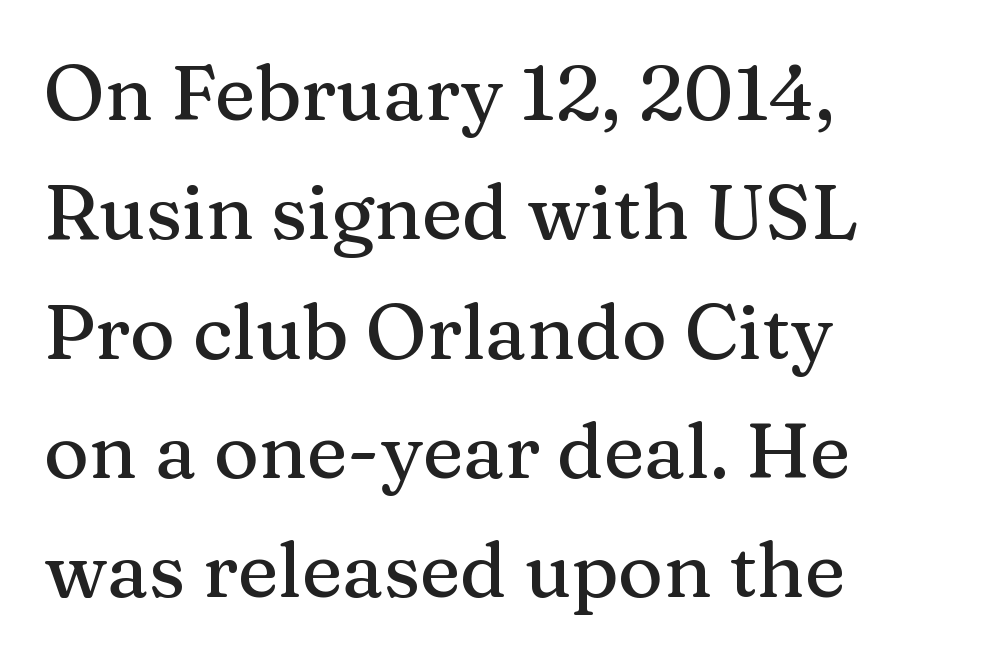
Q: Is the text italic (slanted)? A: No, it is upright.
Q: Is the typeface a serif or a sans-serif typeface? A: Serif.
Q: Is the text underlined? A: No.
Q: How is the paragraph aligned? A: Left-aligned.
Q: Is the spacing between letters normal or unusually wide? A: Normal.
Q: Is the spacing between lines tight, normal or loose? A: Normal.
Q: Width (condensed, normal, or wide)? A: Normal.
Q: Stroke contrast? A: Medium.
Q: x-height? A: Medium.
Q: Monospaced? A: No.
